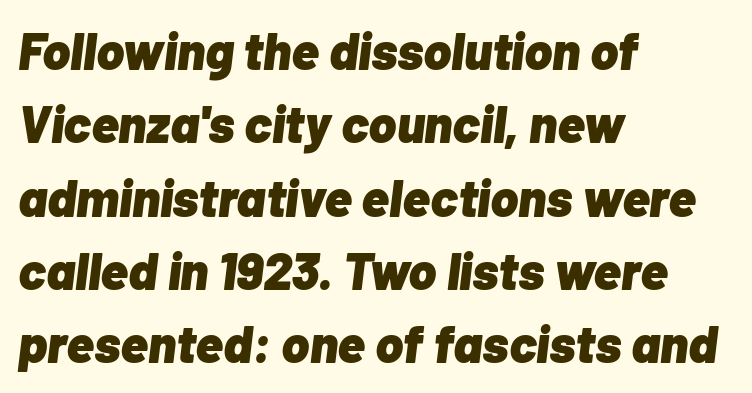
Q: Is the text bold? A: Yes.
Q: Is the text italic (slanted)? A: Yes, it leans right by about 7 degrees.
Q: Is the text underlined? A: No.
Q: How is the paragraph aligned? A: Left-aligned.
Q: Is the spacing between letters normal or unusually wide? A: Normal.
Q: Is the spacing between lines tight, normal or loose? A: Normal.
Q: Width (condensed, normal, or wide)? A: Normal.
Q: Stroke contrast? A: Low.
Q: x-height? A: Medium.
Q: Monospaced? A: No.
